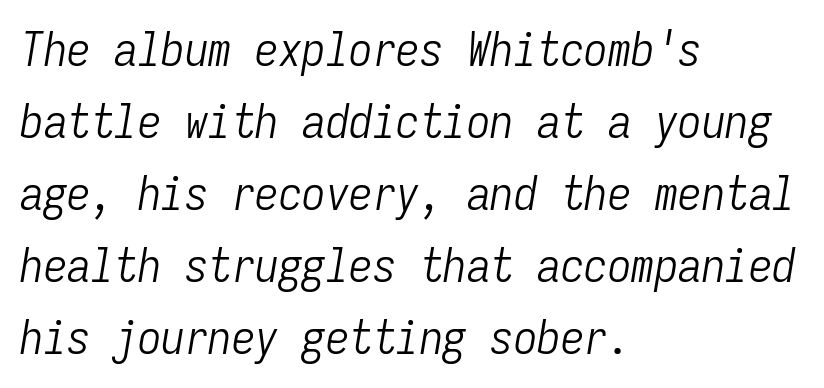
Q: Is the text bold? A: No.
Q: Is the text italic (slanted)? A: Yes, it leans right by about 9 degrees.
Q: Is the text underlined? A: No.
Q: How is the paragraph aligned? A: Left-aligned.
Q: Is the spacing between letters normal or unusually wide? A: Normal.
Q: Is the spacing between lines tight, normal or loose? A: Normal.
Q: Width (condensed, normal, or wide)? A: Condensed.
Q: Stroke contrast? A: Low.
Q: x-height? A: Medium.
Q: Monospaced? A: Yes.
